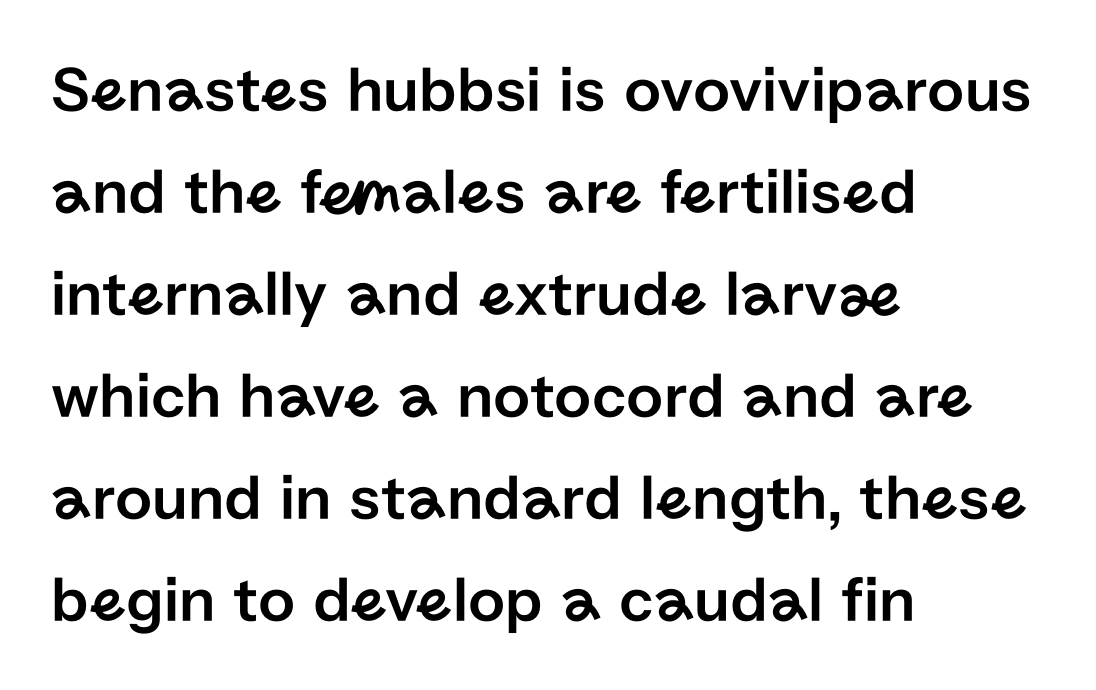
{"serif": "no", "italic": "no", "width": "normal", "stroke_contrast": "low", "x_height": "medium", "monospaced": "no", "underline": "no", "align": "left", "line_spacing": "normal", "line_spacing_ratio": 1.57, "letter_spacing": "normal", "letter_spacing_em": 0.0, "glyph_px": 65}
